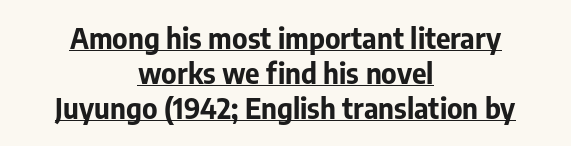
Q: Is the text bold? A: Yes.
Q: Is the text italic (slanted)? A: No, it is upright.
Q: Is the typeface a serif or a sans-serif typeface? A: Sans-serif.
Q: Is the text underlined? A: Yes.
Q: How is the paragraph aligned? A: Centered.
Q: Is the spacing between letters normal or unusually wide? A: Normal.
Q: Is the spacing between lines tight, normal or loose? A: Normal.
Q: Width (condensed, normal, or wide)? A: Normal.
Q: Stroke contrast? A: Low.
Q: x-height? A: Medium.
Q: Monospaced? A: No.
